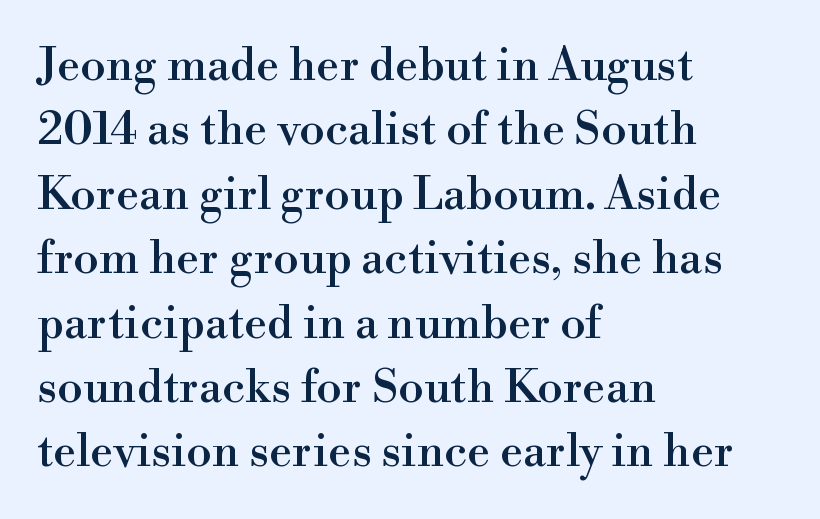
A typesetter would label this face a serif. The setting favours the left margin, as ordinary paragraphs usually do. The zone under the glyphs is completely vacant. Vertically, the passage feels balanced, rows spaced as you'd expect. In terms of letterspacing, this is plain default setting.
